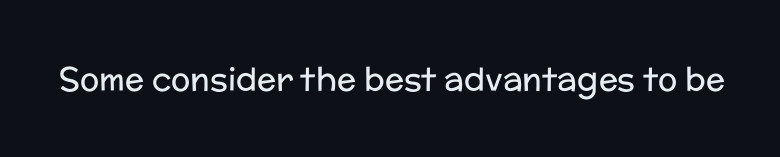
Q: Is the text bold? A: No.
Q: Is the text italic (slanted)? A: No, it is upright.
Q: Is the typeface a serif or a sans-serif typeface? A: Sans-serif.
Q: Is the text underlined? A: No.
Q: Is the spacing between letters normal or unusually wide? A: Normal.
Q: Width (condensed, normal, or wide)? A: Normal.
Q: Stroke contrast? A: Low.
Q: x-height? A: Medium.
Q: Monospaced? A: No.
